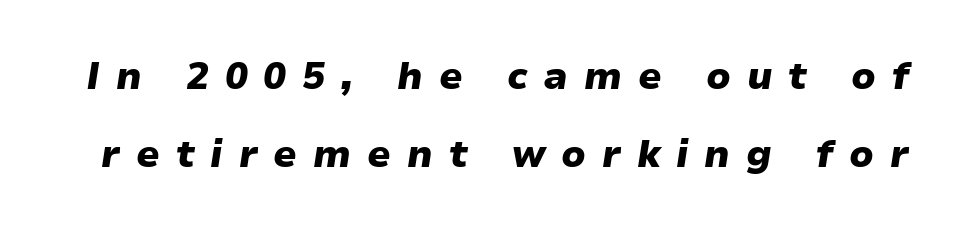
{"italic": "yes", "lean": "right", "slant_degrees": 9, "bold": "yes", "weight": "heavy", "width": "normal", "stroke_contrast": "low", "x_height": "medium", "monospaced": "no", "underline": "no", "line_spacing": "loose", "line_spacing_ratio": 2.05, "letter_spacing": "wide", "letter_spacing_em": 0.42, "glyph_px": 38}
